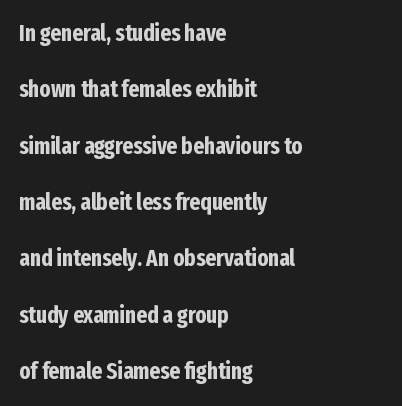
Q: Is the text bold? A: Yes.
Q: Is the text italic (slanted)? A: No, it is upright.
Q: Is the text underlined? A: No.
Q: How is the paragraph aligned? A: Left-aligned.
Q: Is the spacing between letters normal or unusually wide? A: Normal.
Q: Is the spacing between lines tight, normal or loose? A: Loose.
